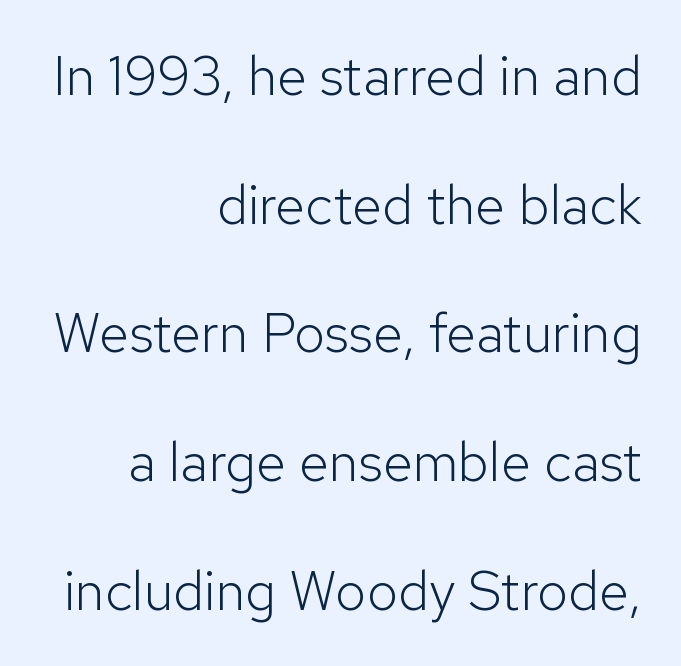
{"serif": "no", "italic": "no", "bold": "no", "weight": "light", "width": "normal", "stroke_contrast": "low", "x_height": "medium", "monospaced": "no", "underline": "no", "align": "right", "line_spacing": "loose", "line_spacing_ratio": 2.34, "letter_spacing": "normal", "letter_spacing_em": 0.0, "glyph_px": 55}
